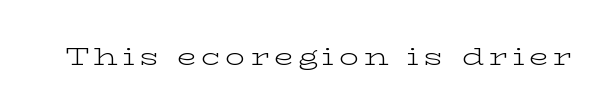
The type sits square on the baseline with zero lean. The strip under each line holds only bare page. Stroke thickness stays within the range of a standard reading face or lighter.
